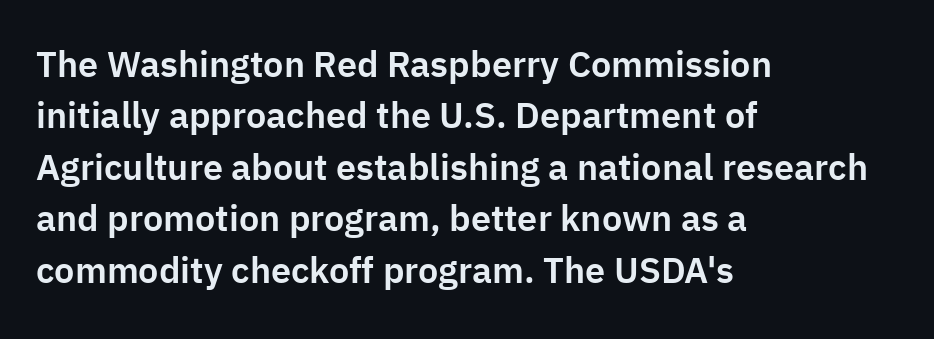
{"serif": "no", "italic": "no", "width": "normal", "stroke_contrast": "low", "x_height": "medium", "monospaced": "no", "underline": "no", "align": "left", "line_spacing": "normal", "line_spacing_ratio": 1.43, "letter_spacing": "normal", "letter_spacing_em": 0.0, "glyph_px": 36}
